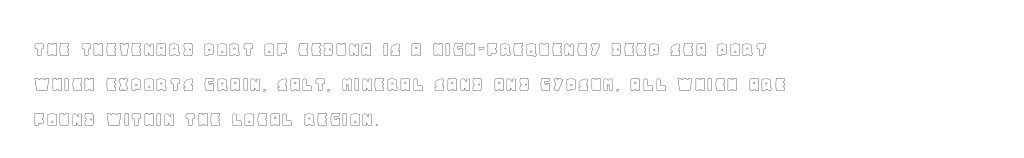
Q: Is the text italic (slanted)? A: No, it is upright.
Q: Is the text underlined? A: No.
Q: How is the paragraph aligned? A: Left-aligned.
Q: Is the spacing between letters normal or unusually wide? A: Normal.
Q: Is the spacing between lines tight, normal or loose? A: Normal.
